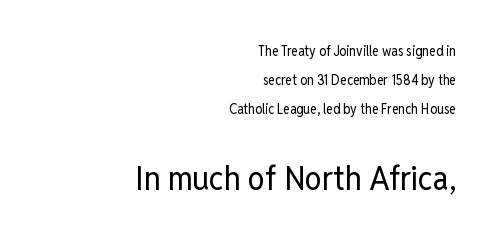
You could call the tracking neutral — neither tight nor loose. Underlining? Definitely not there. Loosely led — the rows are spread out. Serifs: no, the terminals of the letterforms are clean. Ink coverage per letter is moderate at most. These lines were composed using upright roman letters.
